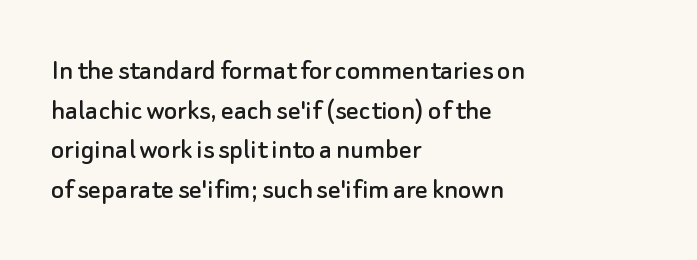
The image shows 31 px sans-serif type, upright; set left-aligned, normal line spacing (1.28x), normal letter spacing, not underlined; low stroke contrast and a small x-height.
